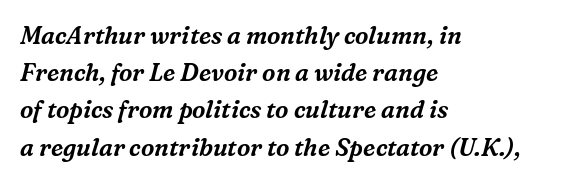
The image shows 24 px text type, italic (leaning right); set left-aligned, normal line spacing (1.55x), normal letter spacing, not underlined.
